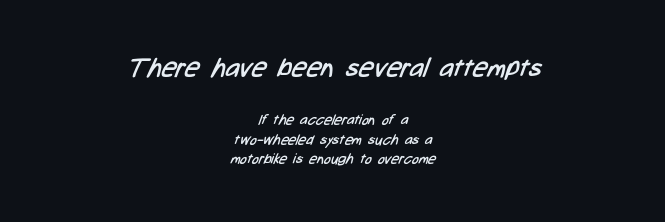
There is no visible air inserted between adjacent glyphs. The typesetter chose a symmetrical, centered arrangement here. The initial chunk of copy outweighs the following chunk in type size. Reading down the column, the eye jumps a familiar distance to each next line. Clear beneath every line of the passage. A light-to-regular cut is what we see here.
